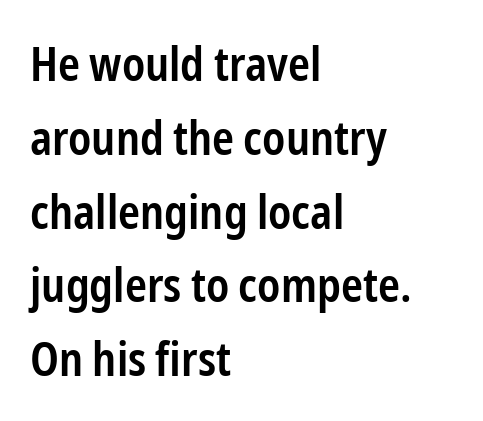
Q: Is the text bold? A: Semi-bold.
Q: Is the text italic (slanted)? A: No, it is upright.
Q: Is the typeface a serif or a sans-serif typeface? A: Sans-serif.
Q: Is the text underlined? A: No.
Q: How is the paragraph aligned? A: Left-aligned.
Q: Is the spacing between letters normal or unusually wide? A: Normal.
Q: Is the spacing between lines tight, normal or loose? A: Normal.
Q: Width (condensed, normal, or wide)? A: Condensed.
Q: Stroke contrast? A: Low.
Q: x-height? A: Medium.
Q: Monospaced? A: No.
